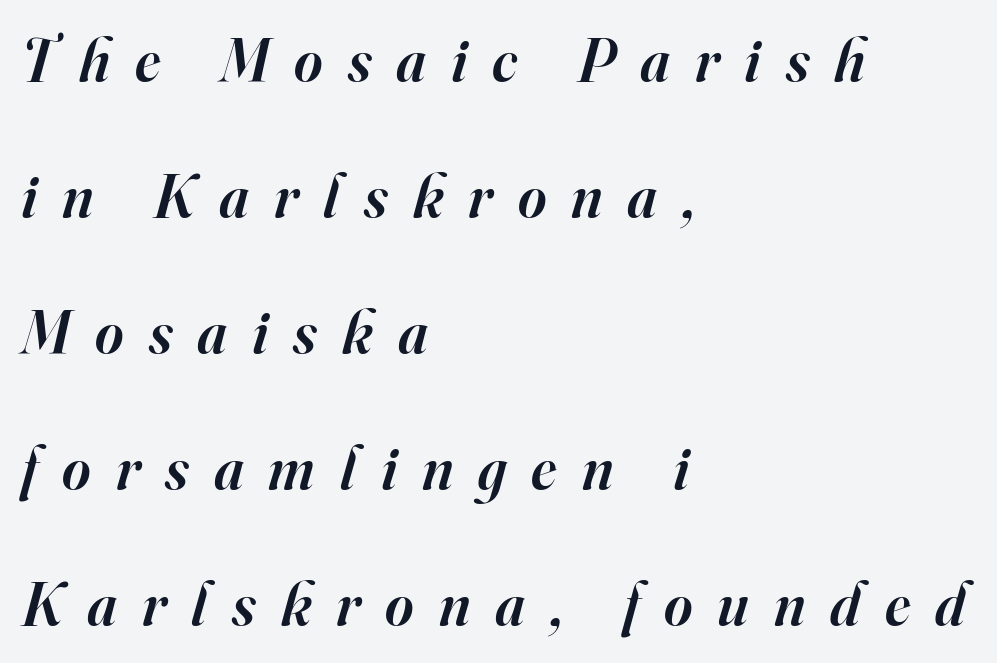
{"serif": "yes", "italic": "yes", "lean": "right", "slant_degrees": 16, "bold": "semi", "weight": "semibold", "width": "normal", "stroke_contrast": "high", "x_height": "small", "monospaced": "no", "underline": "no", "align": "left", "line_spacing": "loose", "line_spacing_ratio": 2.23, "letter_spacing": "wide", "letter_spacing_em": 0.41, "glyph_px": 61}
